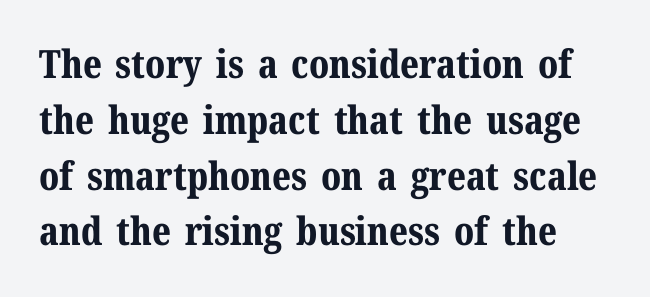
Q: Is the text bold? A: Yes.
Q: Is the text italic (slanted)? A: No, it is upright.
Q: Is the typeface a serif or a sans-serif typeface? A: Serif.
Q: Is the text underlined? A: No.
Q: Is the spacing between letters normal or unusually wide? A: Normal.
Q: Is the spacing between lines tight, normal or loose? A: Normal.
Q: Width (condensed, normal, or wide)? A: Normal.
Q: Stroke contrast? A: Medium.
Q: x-height? A: Medium.
Q: Monospaced? A: No.
